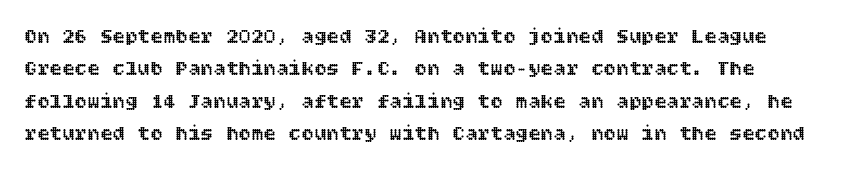
Q: Is the text italic (slanted)? A: No, it is upright.
Q: Is the text underlined? A: No.
Q: How is the paragraph aligned? A: Left-aligned.
Q: Is the spacing between letters normal or unusually wide? A: Normal.
Q: Is the spacing between lines tight, normal or loose? A: Normal.
